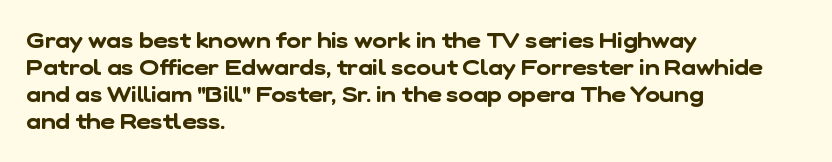
{"underline": "no", "align": "left", "line_spacing_ratio": 1.23, "letter_spacing": "normal", "letter_spacing_em": 0.0, "glyph_px": 22}
